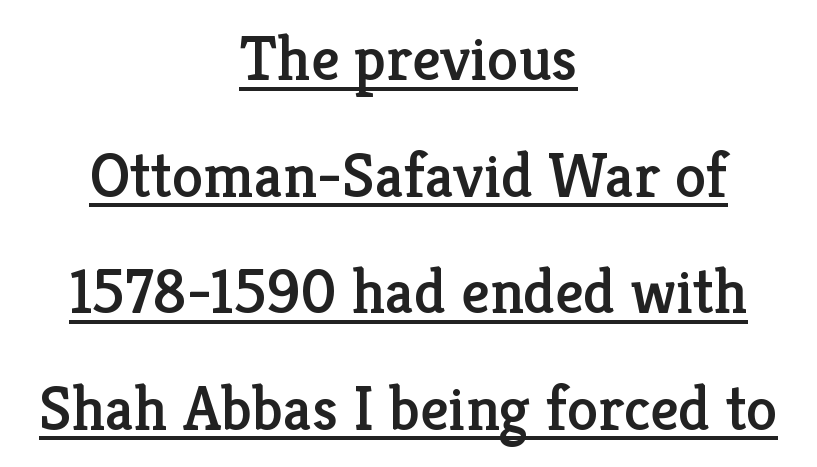
Q: Is the text italic (slanted)? A: No, it is upright.
Q: Is the typeface a serif or a sans-serif typeface? A: Serif.
Q: Is the text underlined? A: Yes.
Q: How is the paragraph aligned? A: Centered.
Q: Is the spacing between letters normal or unusually wide? A: Normal.
Q: Width (condensed, normal, or wide)? A: Normal.
Q: Stroke contrast? A: Low.
Q: x-height? A: Medium.
Q: Monospaced? A: No.
